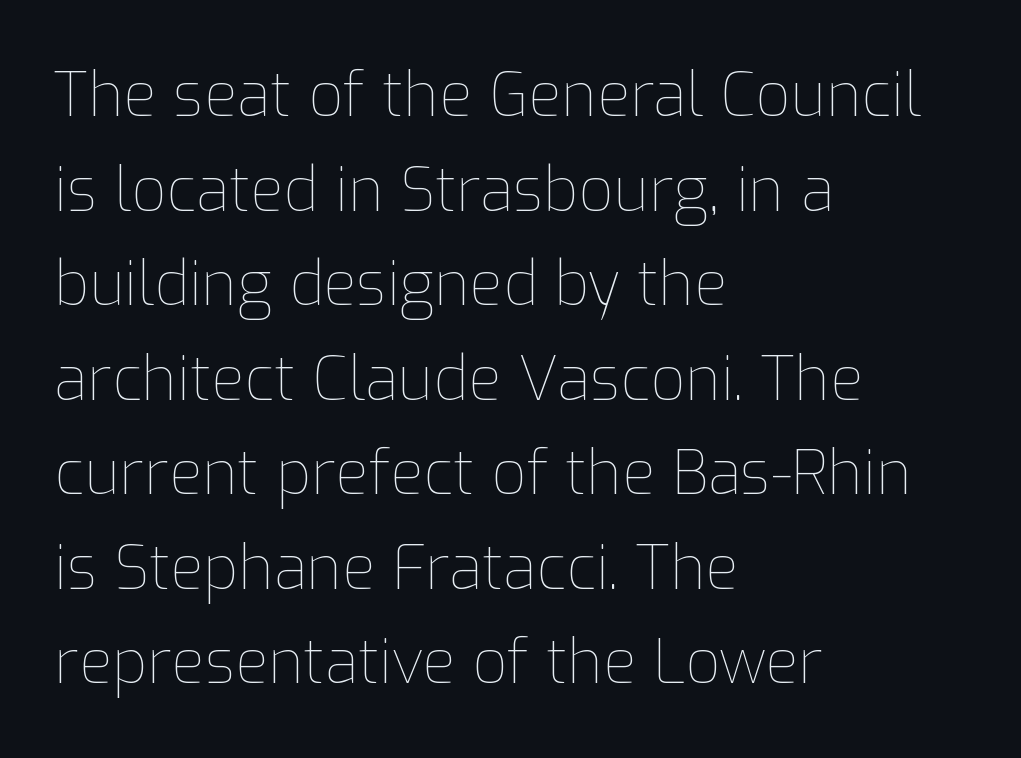
The image shows 61 px thin type, upright; set left-aligned, normal line spacing (1.55x), normal letter spacing, not underlined; low stroke contrast and a medium x-height.
